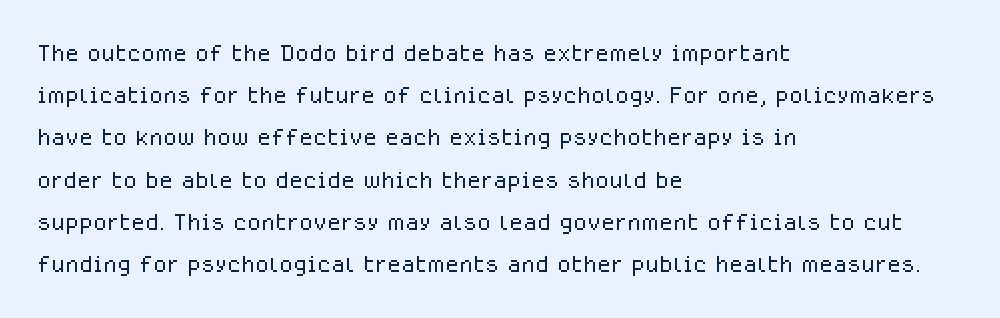
{"serif": "no", "italic": "no", "bold": "no", "weight": "light", "width": "normal", "stroke_contrast": "low", "x_height": "medium", "monospaced": "no", "underline": "no", "align": "left", "line_spacing": "normal", "line_spacing_ratio": 1.32, "letter_spacing": "normal", "letter_spacing_em": 0.0, "glyph_px": 32}
